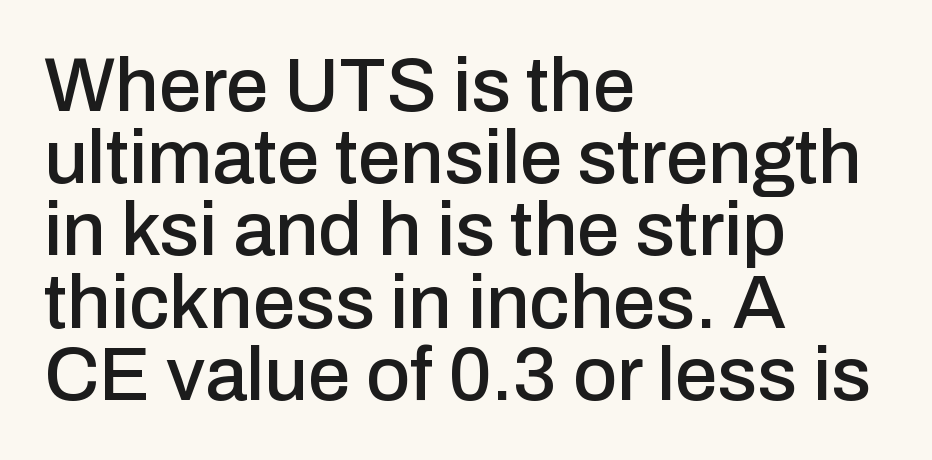
Does the leading feel generous? Not at all — it's pinched. The letters stand upright; this is a roman face. A student would call this left alignment; a typographer would say flush left, rag right. Descenders hang freely into open space. You could call the tracking neutral — neither tight nor loose. The face used here is proportionally spaced, like ordinary book or web type.
